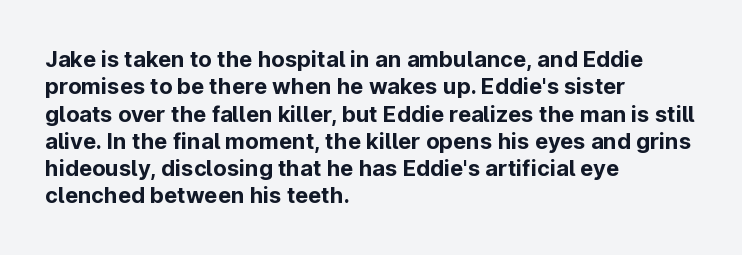
Q: Is the text bold? A: Yes.
Q: Is the text italic (slanted)? A: No, it is upright.
Q: Is the text underlined? A: No.
Q: How is the paragraph aligned? A: Left-aligned.
Q: Is the spacing between letters normal or unusually wide? A: Normal.
